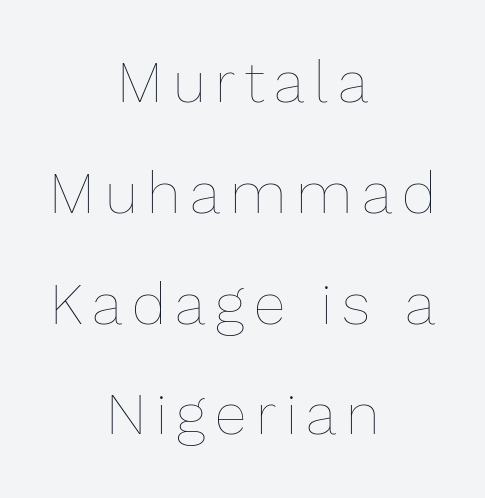
{"italic": "no", "bold": "no", "weight": "thin", "width": "normal", "stroke_contrast": "low", "x_height": "medium", "monospaced": "no", "underline": "no", "align": "center", "line_spacing": "loose", "line_spacing_ratio": 1.91, "glyph_px": 58}
